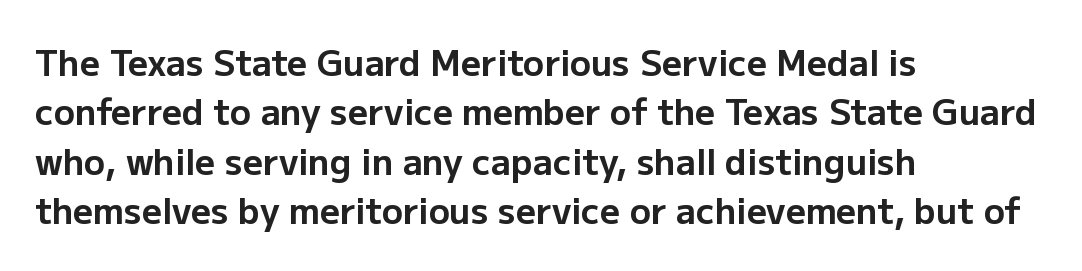
The setting favours the left margin, as ordinary paragraphs usually do. Quick note: not italic, upright. These lines sit exactly where default settings would place them. Check under the words: just untouched page. Varying glyph widths throughout — classic text-font behaviour. Is the type bold? Yes — the strokes are clearly thick and heavy.
